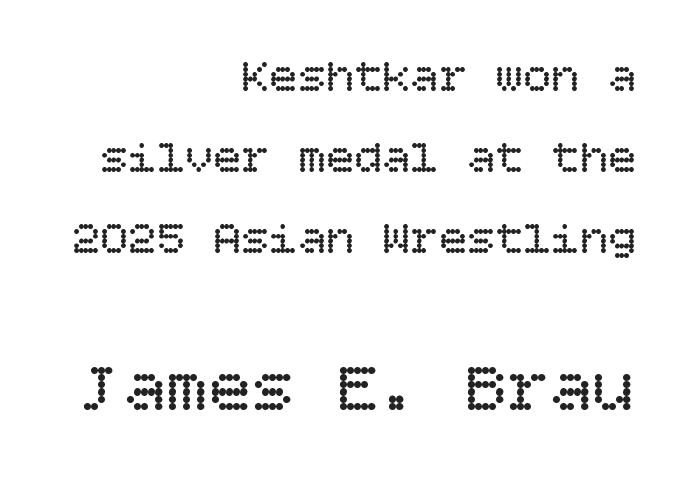
The image shows 71 px regular-weight type, upright; set right-aligned, line spacing 1.72x, normal letter spacing, not underlined; the second (bottom) block is 1.51x larger; low stroke contrast and a large x-height.
